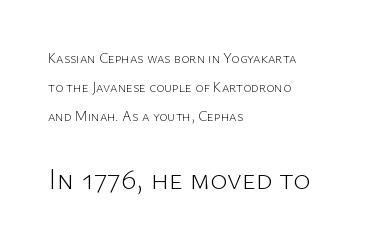
{"serif": "no", "italic": "no", "bold": "no", "weight": "light", "width": "normal", "stroke_contrast": "low", "x_height": "medium", "monospaced": "no", "underline": "no", "align": "left", "line_spacing": "loose", "line_spacing_ratio": 2.06, "letter_spacing": "normal", "letter_spacing_em": 0.0, "larger_block": "second", "size_ratio": 2.07, "glyph_px": 29}
